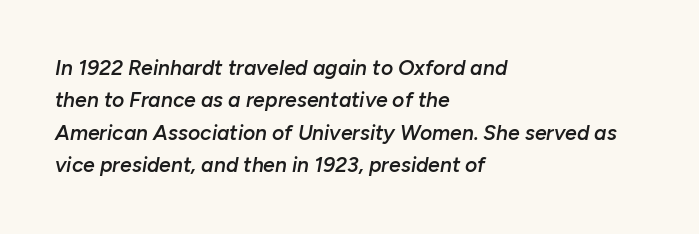
{"italic": "yes", "lean": "right", "slant_degrees": 10, "bold": "semi", "underline": "no", "align": "left", "line_spacing": "normal", "line_spacing_ratio": 1.54, "letter_spacing": "normal", "letter_spacing_em": 0.0, "glyph_px": 21}
